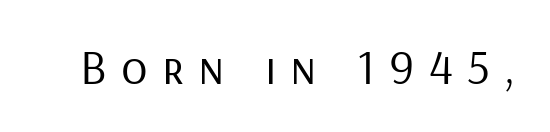
Decoration check: the copy has no underline. The passage shown has open, widely tracked lettering throughout. The strokes are not fattened; the text isn't bold. Vertical strokes here are truly vertical. Think of a printed novel: that variable character pitch is what you see here.
